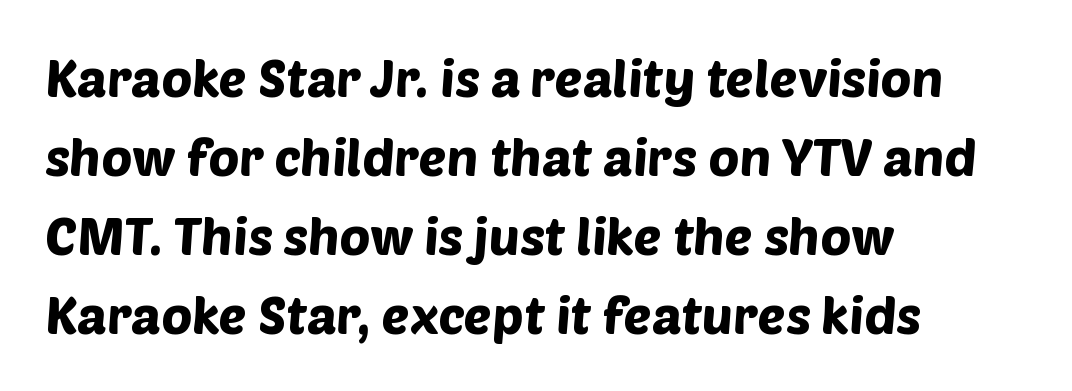
Font category for this specimen: sans-serif. Is this a fixed-width face? No — the glyphs have proportional, varying widths. What's the leading like? Ordinary, nothing unusual. Plain, unruled lines of type.
